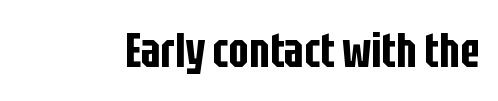
{"serif": "no", "italic": "no", "width": "condensed", "stroke_contrast": "low", "x_height": "large", "monospaced": "no", "underline": "no", "letter_spacing": "normal", "letter_spacing_em": 0.0, "glyph_px": 48}
